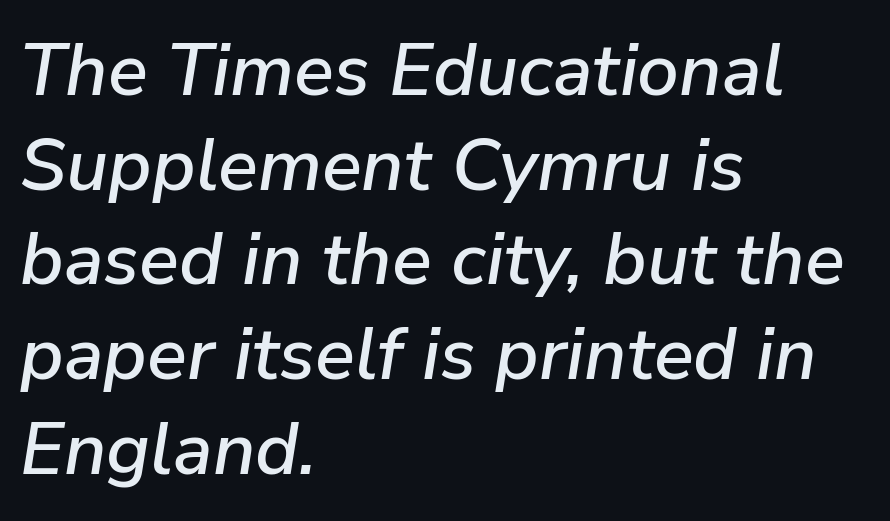
The image shows 74 px text type, italic (leaning right); set left-aligned, normal line spacing (1.28x), normal letter spacing, not underlined; low stroke contrast and a medium x-height.
